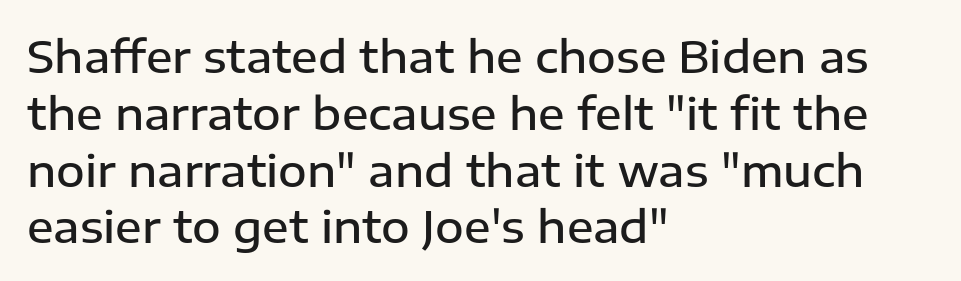
These lines are set flush left with a ragged right edge. Notice how descenders clear the ascenders below comfortably — that's standard leading. Students, this is semibold: more ink than regular, less than bold. Are there feet on the stems? There aren't — it's a sans. A typesetter would call this proportional, since set widths differ per character. Descenders hang freely into open space.
